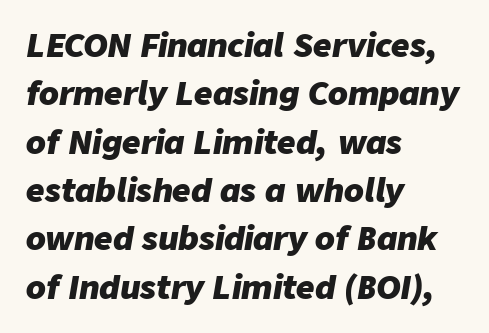
Typesetter's note: full bold, strokes at maximum text heaviness. The lines are quadded left. Glance below the letters and you will spot only blank space. Standard letterfit; no display-style spreading of the glyphs. Vertical spacing — default.
